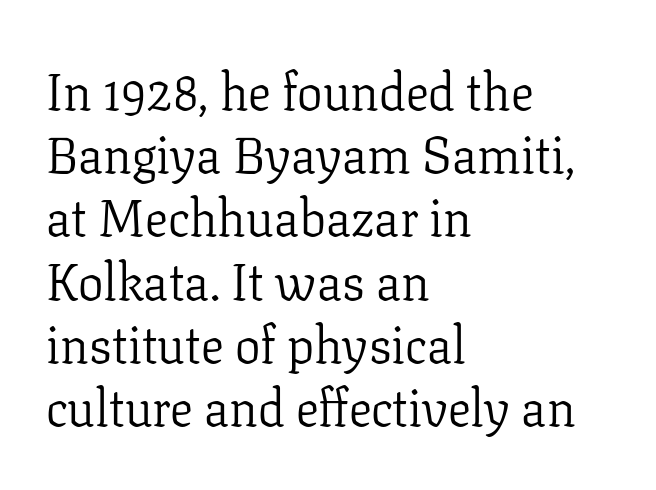
The image shows 51 px light serif type, upright; set left-aligned, line spacing 1.24x, normal letter spacing, not underlined; low stroke contrast and a medium x-height.
